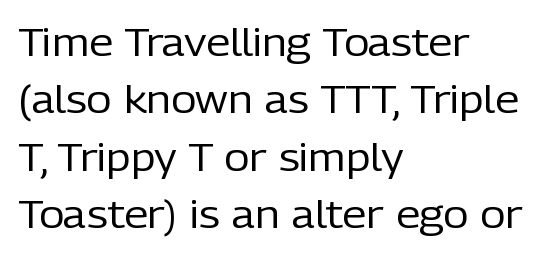
The vertical gap from one line to the next is medium. In terms of letterspacing, this is plain default setting. Grotesque or geometric, the face here clearly has no serifs. The font sits on the lighter half of the weight spectrum, regular included. The words here are not underlined.
